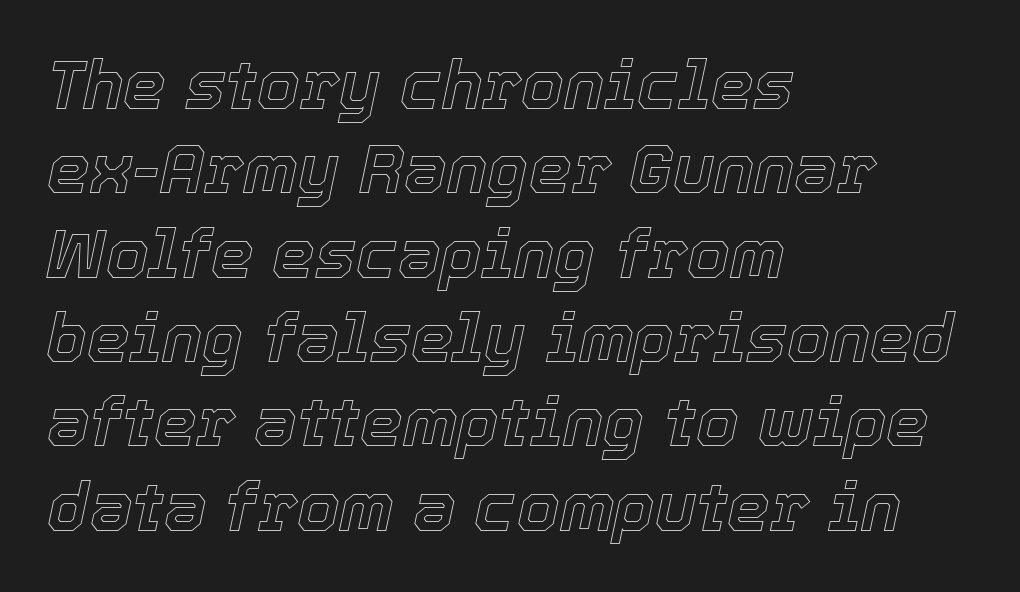
Q: Is the text italic (slanted)? A: Yes, it leans right by about 12 degrees.
Q: Is the text underlined? A: No.
Q: How is the paragraph aligned? A: Left-aligned.
Q: Is the spacing between letters normal or unusually wide? A: Normal.
Q: Width (condensed, normal, or wide)? A: Normal.
Q: x-height? A: Medium.
Q: Monospaced? A: No.
